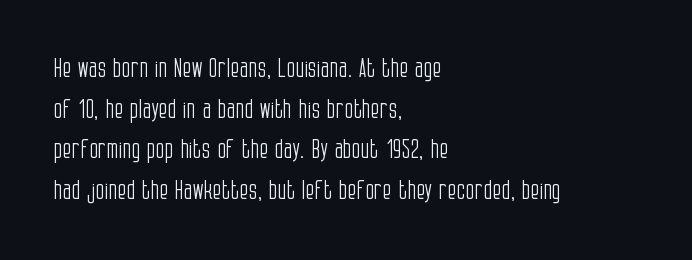
The image shows 26 px text type, upright; set left-aligned, normal line spacing (1.56x), normal letter spacing, not underlined.
